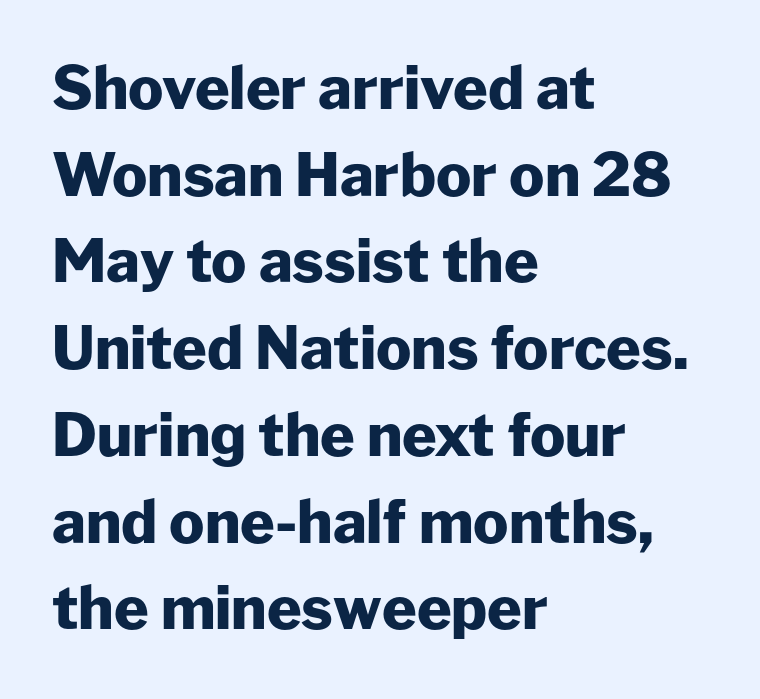
Look at the bottom of the vertical strokes: they stop flat, with no serifs. Any mark beneath the type? The region is blank. The leading is moderate, giving the passage an even texture. The font is running at its bold setting.
